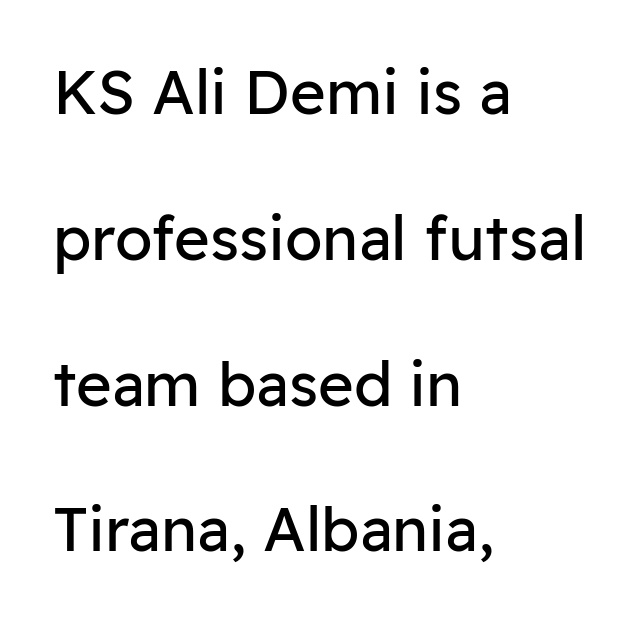
{"serif": "no", "italic": "no", "bold": "no", "weight": "regular", "width": "normal", "stroke_contrast": "low", "x_height": "medium", "monospaced": "no", "underline": "no", "align": "left", "line_spacing": "loose", "line_spacing_ratio": 2.39, "letter_spacing": "normal", "letter_spacing_em": 0.0, "glyph_px": 61}
